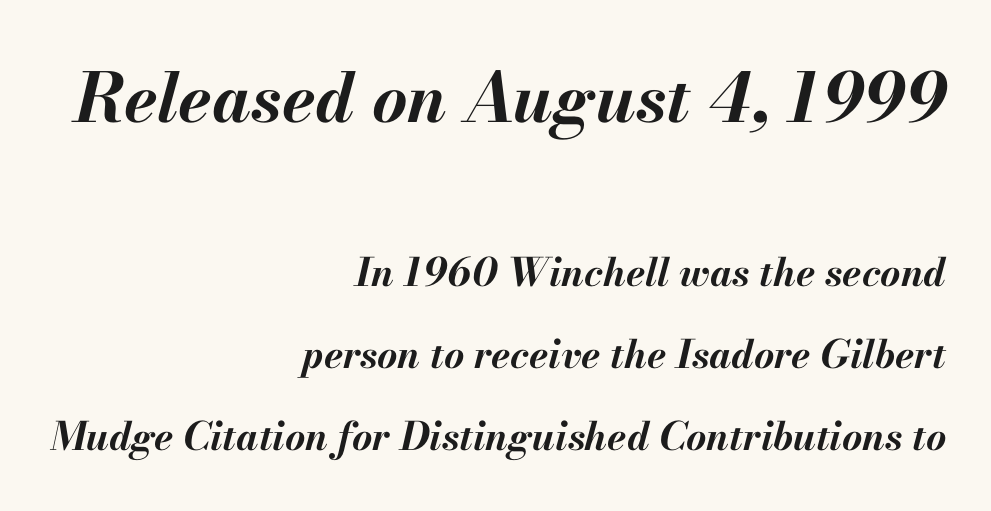
The image shows 68 px bold type, italic (leaning right); set right-aligned, loose line spacing (2.1x), normal letter spacing, not underlined; the first (top) block is 1.74x larger; medium stroke contrast and a small x-height.
